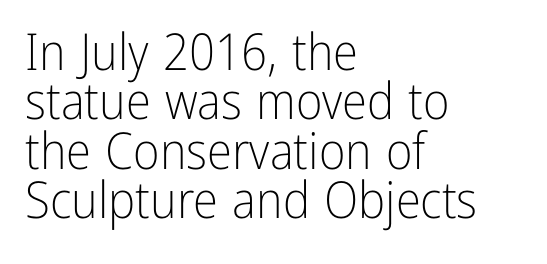
The image shows 51 px light, condensed sans-serif type, upright; set left-aligned, tight line spacing (0.97x), normal letter spacing, not underlined; low stroke contrast and a medium x-height.
